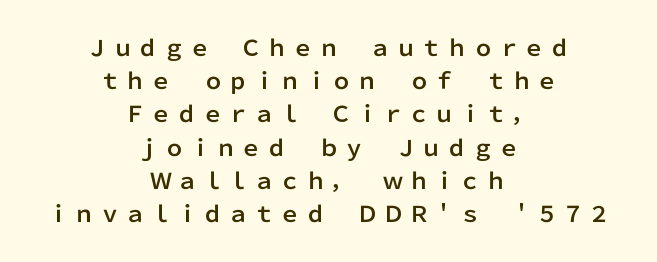
Q: Is the text italic (slanted)? A: No, it is upright.
Q: Is the text underlined? A: No.
Q: How is the paragraph aligned? A: Centered.
Q: Is the spacing between lines tight, normal or loose? A: Normal.
